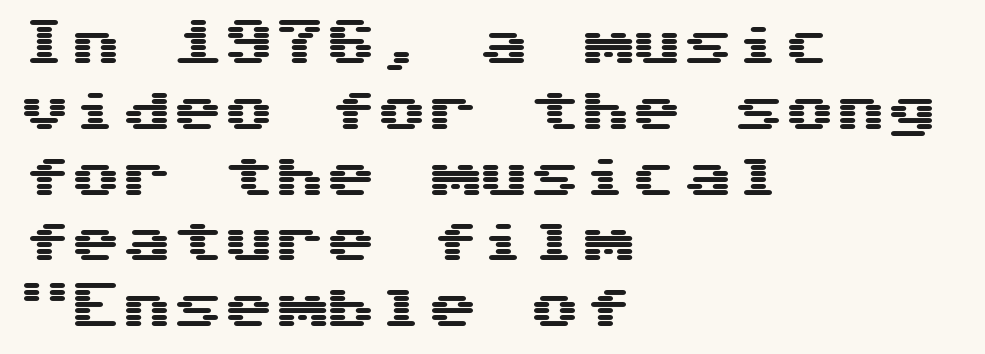
Q: Is the text italic (slanted)? A: No, it is upright.
Q: Is the typeface a serif or a sans-serif typeface? A: Sans-serif.
Q: Is the text underlined? A: No.
Q: How is the paragraph aligned? A: Left-aligned.
Q: Is the spacing between letters normal or unusually wide? A: Normal.
Q: Is the spacing between lines tight, normal or loose? A: Normal.
Q: Width (condensed, normal, or wide)? A: Wide.
Q: Stroke contrast? A: Medium.
Q: x-height? A: Medium.
